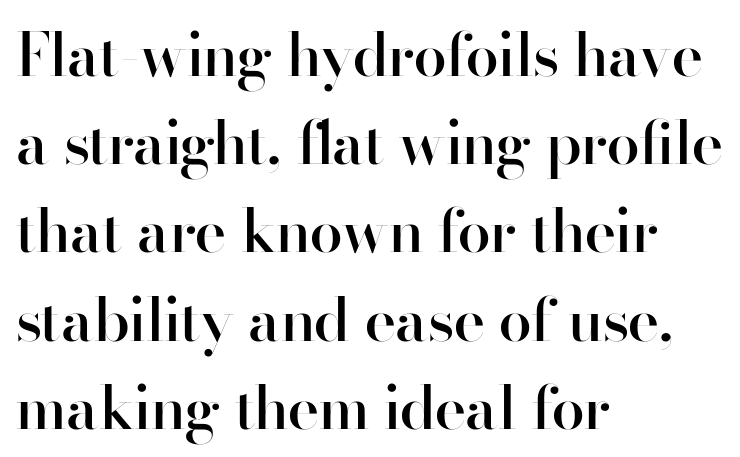
Q: Is the text bold? A: Semi-bold.
Q: Is the text italic (slanted)? A: No, it is upright.
Q: Is the typeface a serif or a sans-serif typeface? A: Sans-serif.
Q: Is the text underlined? A: No.
Q: How is the paragraph aligned? A: Left-aligned.
Q: Is the spacing between letters normal or unusually wide? A: Normal.
Q: Is the spacing between lines tight, normal or loose? A: Normal.
Q: Width (condensed, normal, or wide)? A: Normal.
Q: Stroke contrast? A: High.
Q: x-height? A: Small.
Q: Monospaced? A: No.
